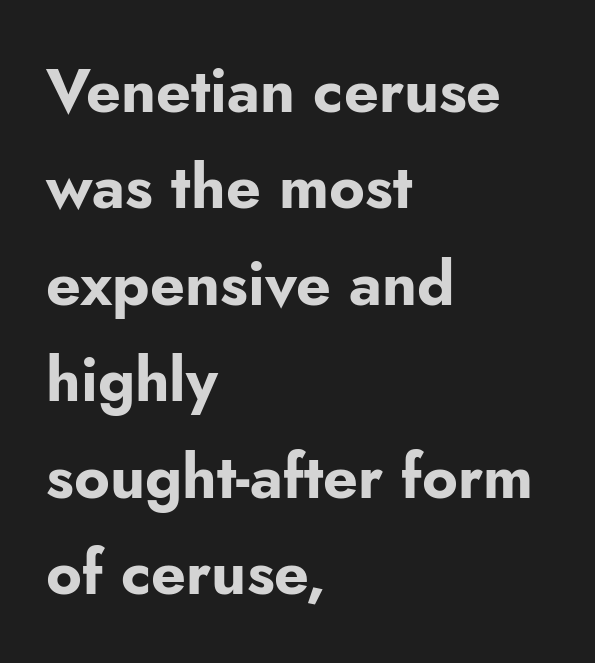
Q: Is the text bold? A: Yes.
Q: Is the text italic (slanted)? A: No, it is upright.
Q: Is the typeface a serif or a sans-serif typeface? A: Sans-serif.
Q: Is the text underlined? A: No.
Q: How is the paragraph aligned? A: Left-aligned.
Q: Is the spacing between letters normal or unusually wide? A: Normal.
Q: Is the spacing between lines tight, normal or loose? A: Normal.
Q: Width (condensed, normal, or wide)? A: Normal.
Q: Stroke contrast? A: Low.
Q: x-height? A: Small.
Q: Monospaced? A: No.
